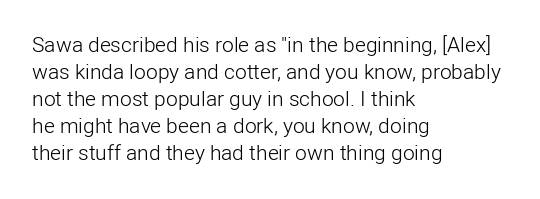
The passage shown is not underscored anywhere. Summary of vertical rhythm: regular, with standard interline spacing. The rag falls on the right side of this text block. Notice how the stems are strictly vertical — no italics here. Vertical stems look standard width or narrower in stroke.
